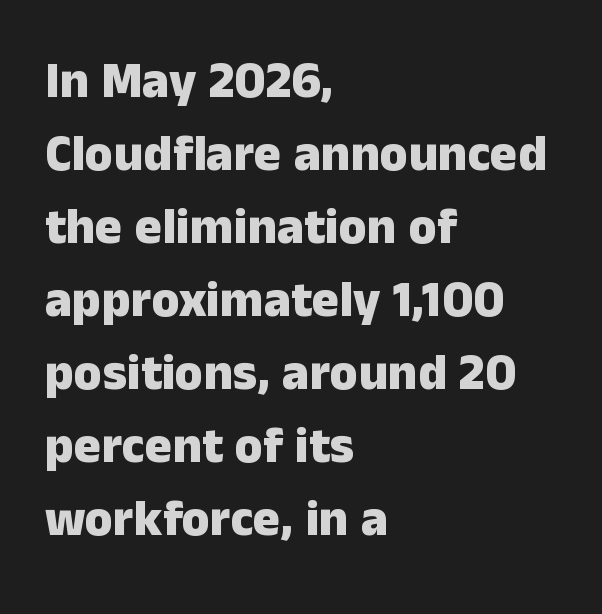
Is this a fixed-width face? No — the glyphs have proportional, varying widths. Strokes here are thick enough to call this a true bold. Honestly, there is no underline to notice here at all. You can tell it's not italic because the verticals are truly vertical.
